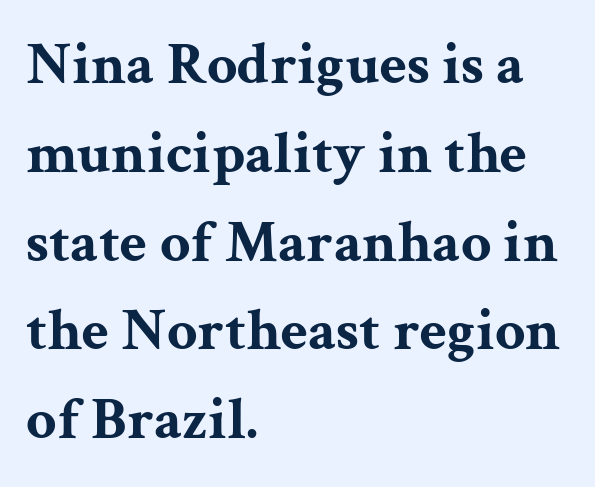
Bare-footed words on every line. The space between consecutive lines is moderate. A full-strength bold gives these letters their thick strokes. When letters stand straight like this, we call the style roman or upright. The typesetter chose a ragged-right arrangement here.
